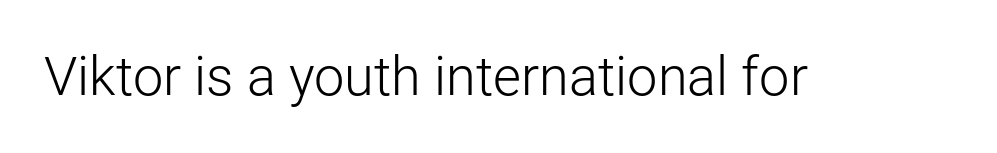
Q: Is the text bold? A: No.
Q: Is the text italic (slanted)? A: No, it is upright.
Q: Is the typeface a serif or a sans-serif typeface? A: Sans-serif.
Q: Is the text underlined? A: No.
Q: Is the spacing between letters normal or unusually wide? A: Normal.
Q: Width (condensed, normal, or wide)? A: Normal.
Q: Stroke contrast? A: Low.
Q: x-height? A: Medium.
Q: Monospaced? A: No.
